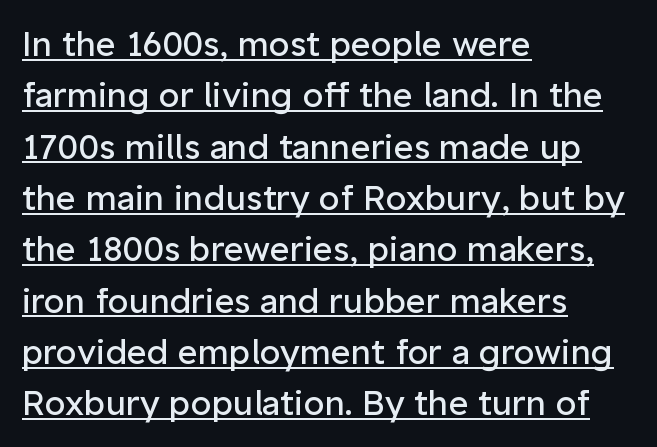
{"serif": "no", "italic": "no", "bold": "no", "weight": "regular", "width": "normal", "stroke_contrast": "low", "x_height": "medium", "monospaced": "no", "underline": "yes", "align": "left", "line_spacing": "normal", "line_spacing_ratio": 1.51, "letter_spacing": "normal", "letter_spacing_em": 0.0, "glyph_px": 34}
